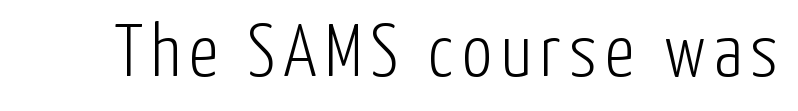
The image shows 75 px light, condensed sans-serif type, upright; set not underlined; low stroke contrast and a medium x-height.
